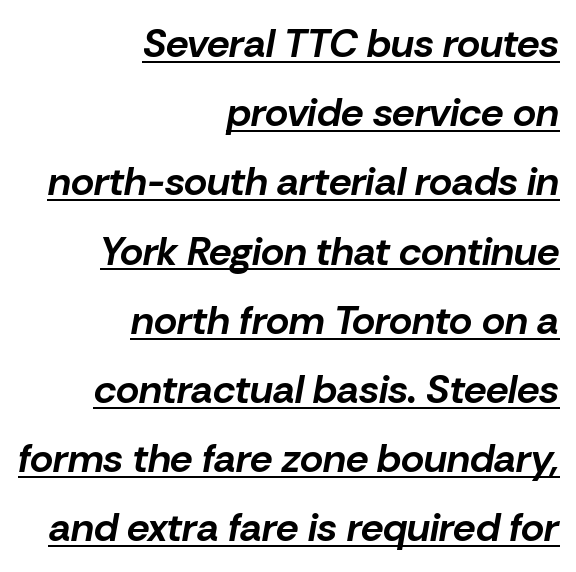
{"italic": "yes", "lean": "right", "slant_degrees": 10, "bold": "yes", "weight": "bold", "width": "normal", "stroke_contrast": "low", "x_height": "medium", "monospaced": "no", "underline": "yes", "align": "right", "line_spacing_ratio": 1.73, "letter_spacing": "normal", "letter_spacing_em": 0.0, "glyph_px": 40}
